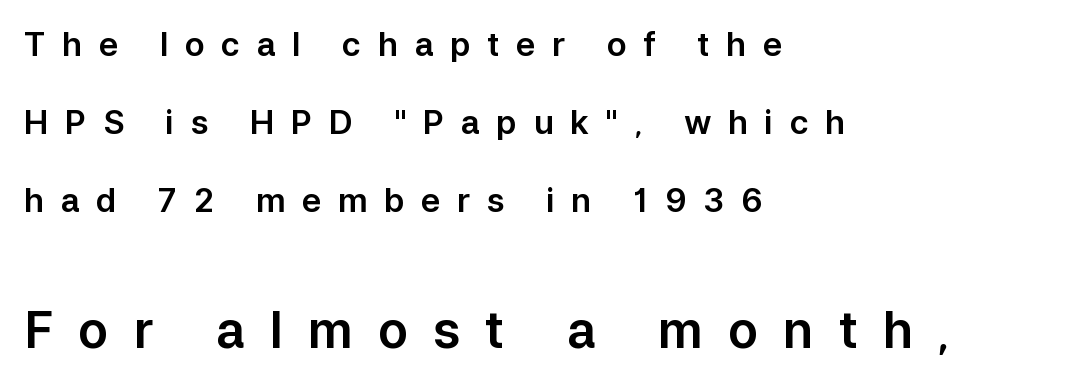
Q: Is the text italic (slanted)? A: No, it is upright.
Q: Is the typeface a serif or a sans-serif typeface? A: Sans-serif.
Q: Is the text underlined? A: No.
Q: How is the paragraph aligned? A: Left-aligned.
Q: Is the spacing between letters normal or unusually wide? A: Unusually wide.
Q: Is the spacing between lines tight, normal or loose? A: Loose.
Q: Which block of text is set in a larger size, the first (top) or the second (bottom)? A: The second (bottom) one.
Q: Width (condensed, normal, or wide)? A: Normal.
Q: Stroke contrast? A: Low.
Q: x-height? A: Medium.
Q: Monospaced? A: No.
